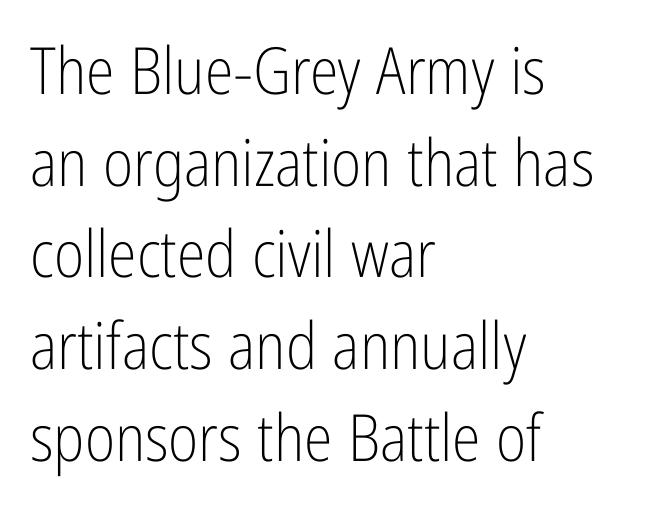
The image shows 65 px light, condensed sans-serif type, upright; set left-aligned, normal line spacing (1.41x), normal letter spacing, not underlined; low stroke contrast and a medium x-height.
